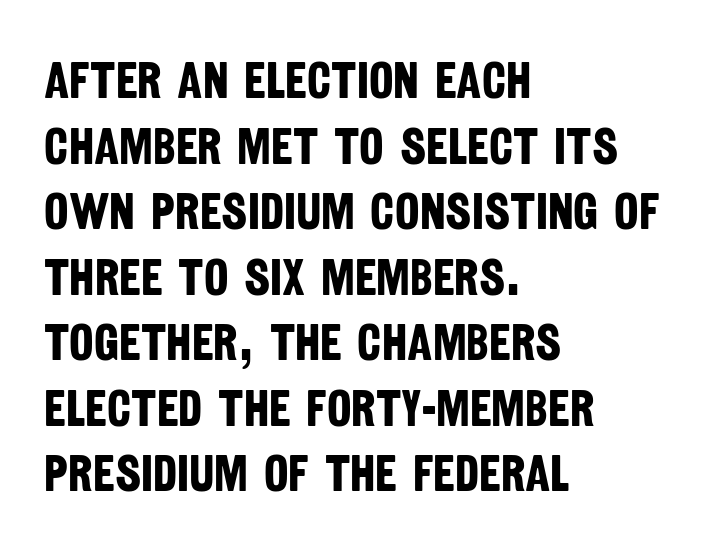
The image shows 52 px bold, condensed sans-serif type; set left-aligned, normal line spacing (1.26x), normal letter spacing, not underlined; low stroke contrast and a large x-height.
